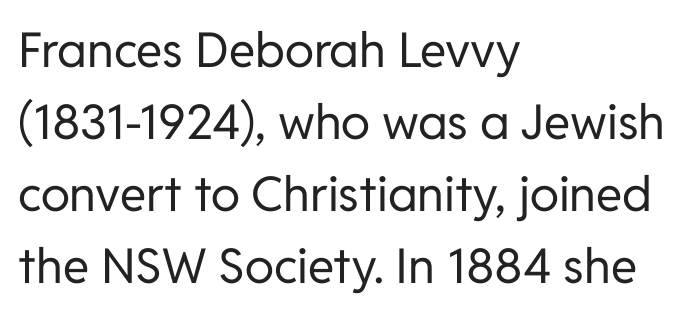
Q: Is the text bold? A: No.
Q: Is the text italic (slanted)? A: No, it is upright.
Q: Is the typeface a serif or a sans-serif typeface? A: Sans-serif.
Q: Is the text underlined? A: No.
Q: How is the paragraph aligned? A: Left-aligned.
Q: Is the spacing between letters normal or unusually wide? A: Normal.
Q: Is the spacing between lines tight, normal or loose? A: Normal.
Q: Width (condensed, normal, or wide)? A: Normal.
Q: Stroke contrast? A: Low.
Q: x-height? A: Medium.
Q: Monospaced? A: No.
